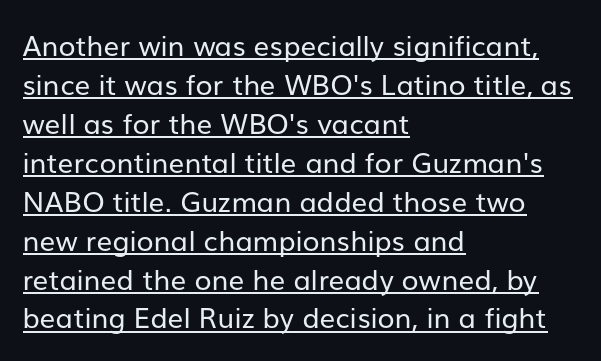
The leading is moderate, giving the passage an even texture. Do the characters align in a grid? No, the font is proportional. The string is rendered with underlining switched on. Leftover space on each line is placed entirely after the last word.
